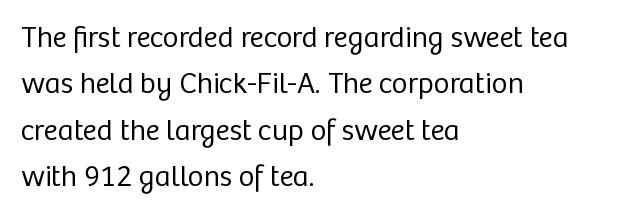
Nope, not italic — everything's standing straight. Alignment: flush left. The area under the type is left untouched. Students, observe: this is what conventionally led text looks like.
